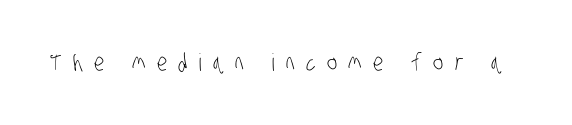
The space beneath each line is pristine and unruled. Students, note that the glyphs here are deliberately spaced far apart. Heft: none added — not bold.
